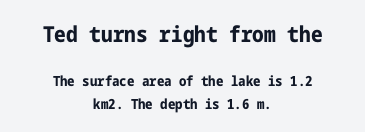
Q: Is the text bold? A: Yes.
Q: Is the text italic (slanted)? A: No, it is upright.
Q: Is the text underlined? A: No.
Q: How is the paragraph aligned? A: Centered.
Q: Is the spacing between letters normal or unusually wide? A: Normal.
Q: Is the spacing between lines tight, normal or loose? A: Normal.
Q: Which block of text is set in a larger size, the first (top) or the second (bottom)? A: The first (top) one.
